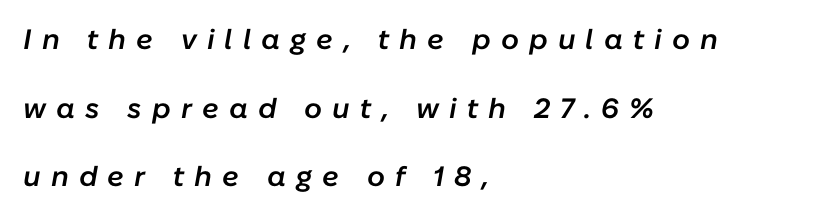
{"italic": "yes", "lean": "right", "slant_degrees": 10, "bold": "semi", "weight": "semibold", "width": "normal", "stroke_contrast": "low", "x_height": "medium", "monospaced": "no", "underline": "no", "align": "left", "line_spacing": "loose", "line_spacing_ratio": 2.45, "letter_spacing": "wide", "letter_spacing_em": 0.36, "glyph_px": 28}
